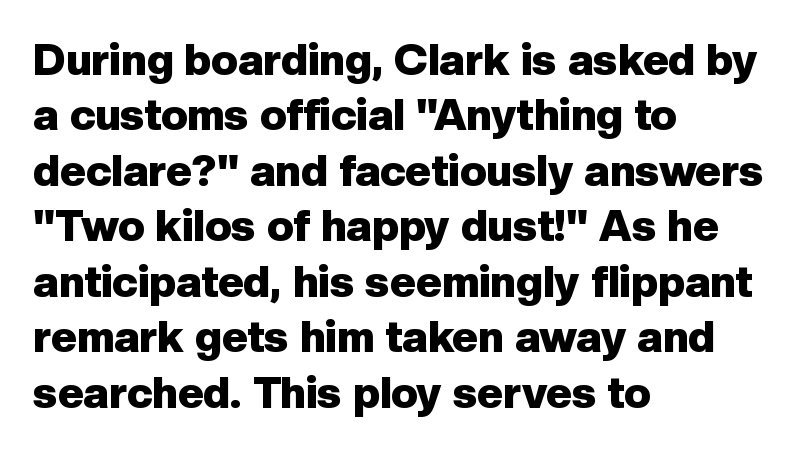
{"serif": "no", "italic": "no", "bold": "yes", "weight": "heavy", "width": "normal", "stroke_contrast": "low", "x_height": "medium", "monospaced": "no", "underline": "no", "align": "left", "line_spacing": "normal", "line_spacing_ratio": 1.26, "letter_spacing": "normal", "letter_spacing_em": 0.0, "glyph_px": 44}
